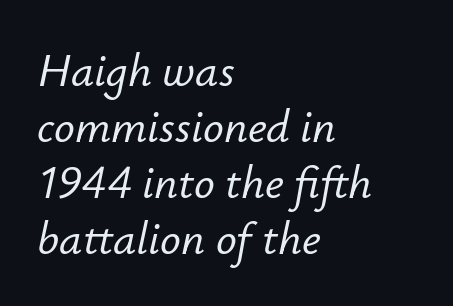
Q: Is the text italic (slanted)? A: Yes, it leans right by about 12 degrees.
Q: Is the text underlined? A: No.
Q: How is the paragraph aligned? A: Left-aligned.
Q: Is the spacing between letters normal or unusually wide? A: Normal.
Q: Width (condensed, normal, or wide)? A: Normal.
Q: Stroke contrast? A: Low.
Q: x-height? A: Small.
Q: Monospaced? A: No.
